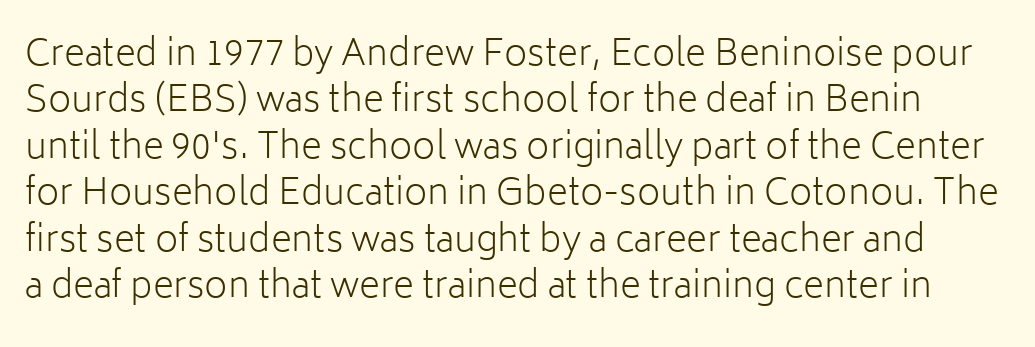
The letters sit at their default tracking, neither squeezed nor spread. Here the designer chose a conventional face with non-uniform glyph widths. Every character sits straight up, as roman type does. In terms of letterform style, serifs are entirely absent. Just letters on the line, the space beneath them empty.
